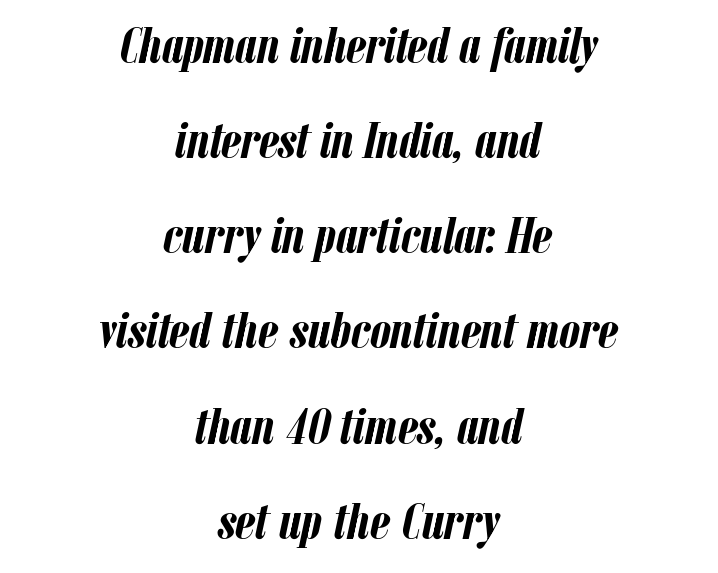
The image shows 52 px semibold, condensed type, italic (leaning right); set centered, line spacing 1.83x, normal letter spacing, not underlined; low stroke contrast and a medium x-height.
